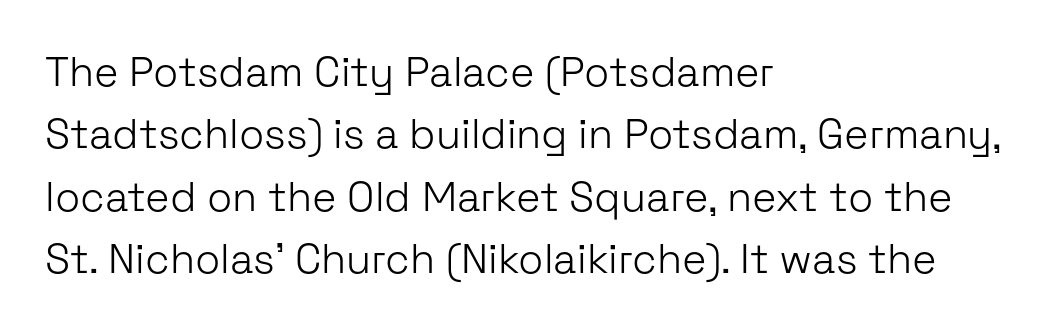
Q: Is the text bold? A: No.
Q: Is the text italic (slanted)? A: No, it is upright.
Q: Is the typeface a serif or a sans-serif typeface? A: Sans-serif.
Q: Is the text underlined? A: No.
Q: How is the paragraph aligned? A: Left-aligned.
Q: Is the spacing between letters normal or unusually wide? A: Normal.
Q: Is the spacing between lines tight, normal or loose? A: Normal.
Q: Width (condensed, normal, or wide)? A: Normal.
Q: Stroke contrast? A: Low.
Q: x-height? A: Medium.
Q: Monospaced? A: No.
